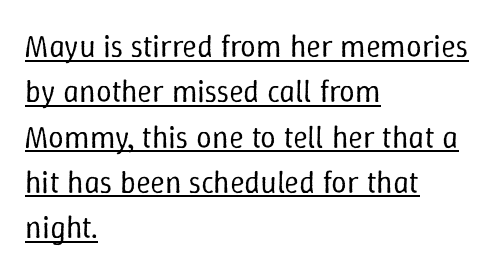
The sample's only ornament is a line tracing under the words. No chunkiness to these letters — they're not bold. The face used here is proportionally spaced, like ordinary book or web type. Spacing between characters is what you'd get straight out of the box.
